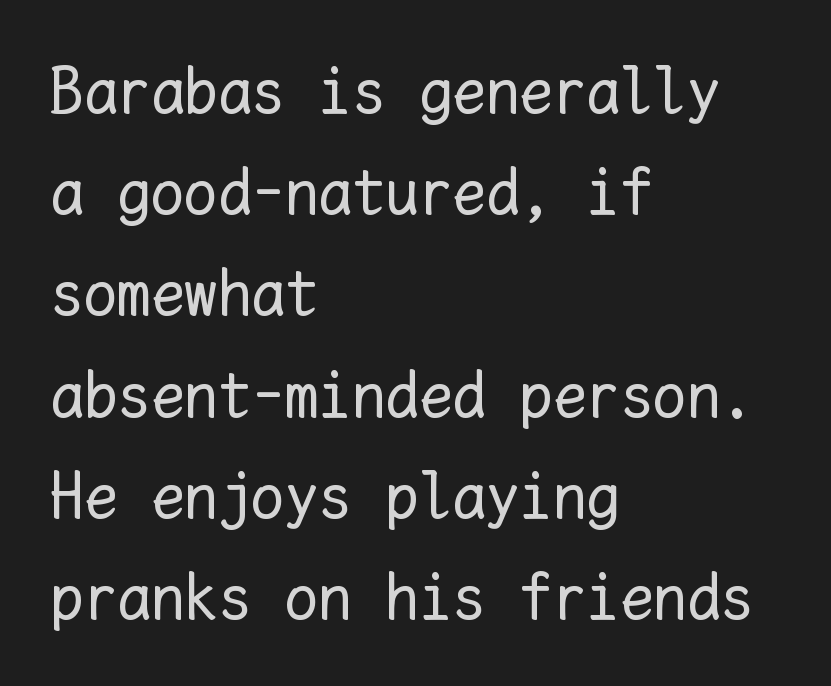
The image shows 67 px regular-weight type, upright, monospaced; set left-aligned, normal line spacing (1.51x), normal letter spacing, not underlined; low stroke contrast and a medium x-height.
